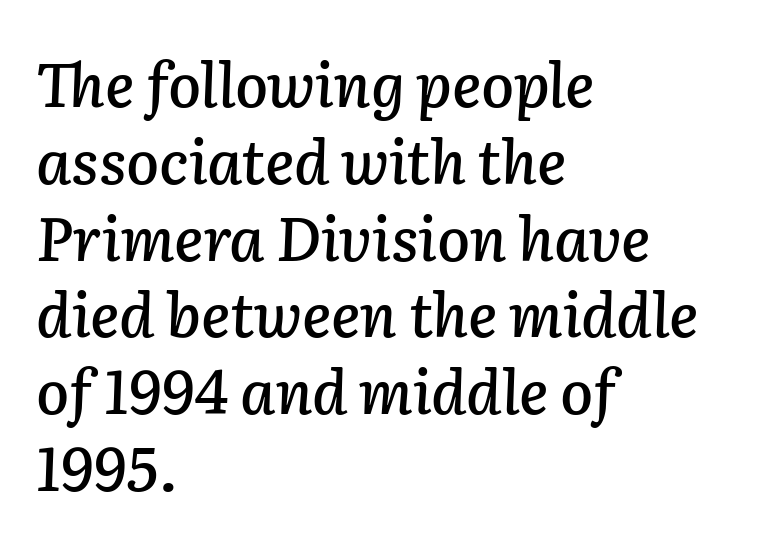
Spacing verdict: proportional, widths tailored to each character. Looking at the ascenders, they clearly lean. What's the leading like? Ordinary, nothing unusual. Horizontally, the lines are justified to the leading edge only.
